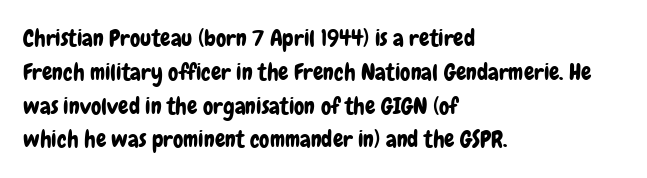
{"italic": "no", "underline": "no", "align": "left", "line_spacing": "normal", "line_spacing_ratio": 1.47, "letter_spacing": "normal", "letter_spacing_em": 0.0, "glyph_px": 23}
